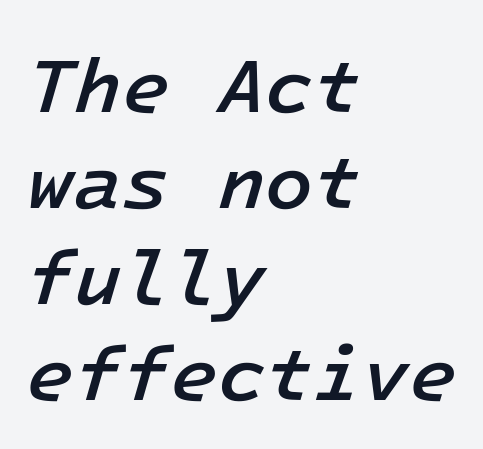
The image shows 78 px semibold type, italic (leaning right), monospaced; set left-aligned, line spacing 1.23x, normal letter spacing, not underlined; low stroke contrast and a medium x-height.
